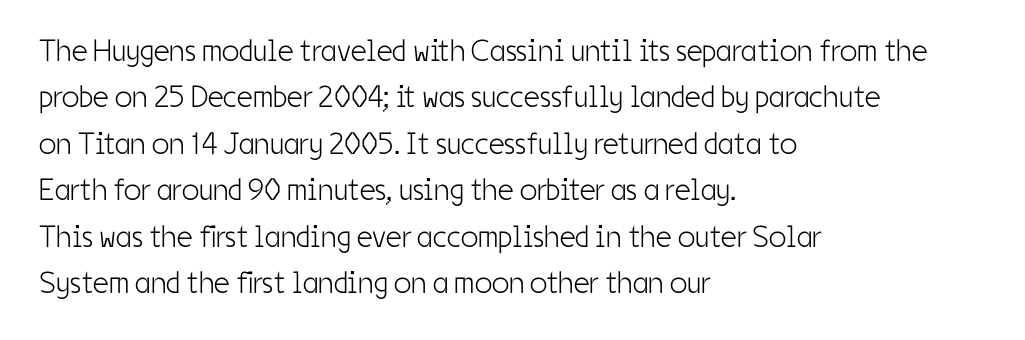
Q: Is the text bold? A: No.
Q: Is the text italic (slanted)? A: No, it is upright.
Q: Is the typeface a serif or a sans-serif typeface? A: Sans-serif.
Q: Is the text underlined? A: No.
Q: How is the paragraph aligned? A: Left-aligned.
Q: Is the spacing between letters normal or unusually wide? A: Normal.
Q: Is the spacing between lines tight, normal or loose? A: Normal.
Q: Width (condensed, normal, or wide)? A: Condensed.
Q: Stroke contrast? A: Low.
Q: x-height? A: Medium.
Q: Monospaced? A: No.
